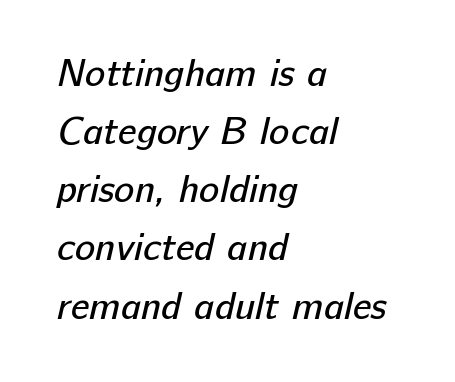
Q: Is the text bold? A: No.
Q: Is the typeface a serif or a sans-serif typeface? A: Sans-serif.
Q: Is the text underlined? A: No.
Q: How is the paragraph aligned? A: Left-aligned.
Q: Is the spacing between letters normal or unusually wide? A: Normal.
Q: Is the spacing between lines tight, normal or loose? A: Normal.
Q: Width (condensed, normal, or wide)? A: Normal.
Q: Stroke contrast? A: Low.
Q: x-height? A: Medium.
Q: Monospaced? A: No.
